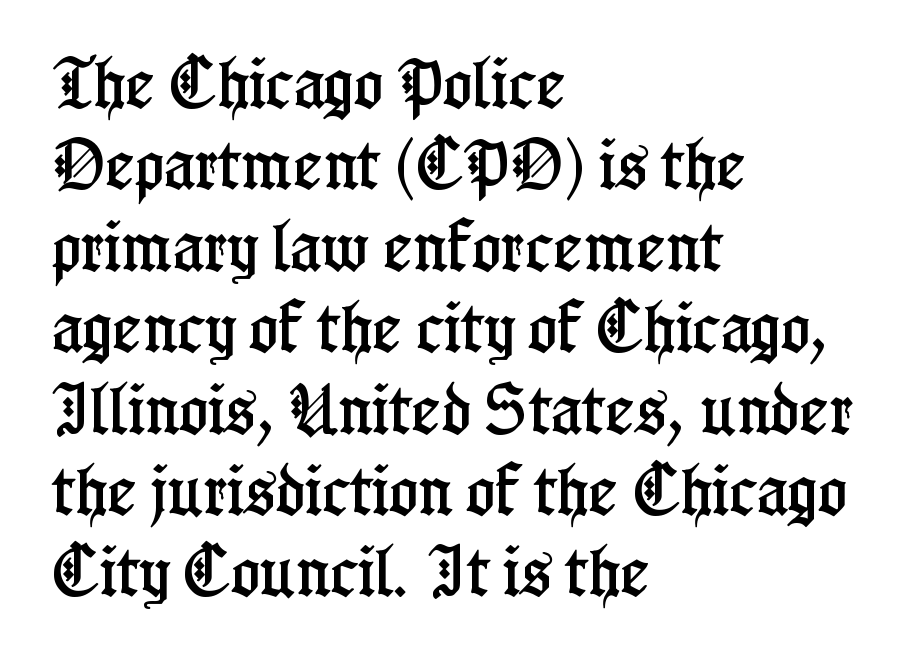
The image shows 55 px condensed serif type, upright; set left-aligned, normal line spacing (1.48x), normal letter spacing, not underlined; low stroke contrast and a medium x-height.
